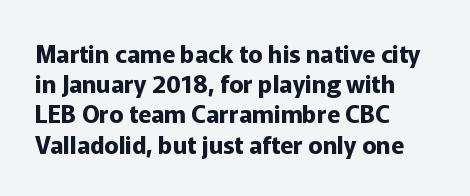
Q: Is the text bold? A: Yes.
Q: Is the text italic (slanted)? A: No, it is upright.
Q: Is the text underlined? A: No.
Q: How is the paragraph aligned? A: Left-aligned.
Q: Is the spacing between letters normal or unusually wide? A: Normal.
Q: Is the spacing between lines tight, normal or loose? A: Normal.
